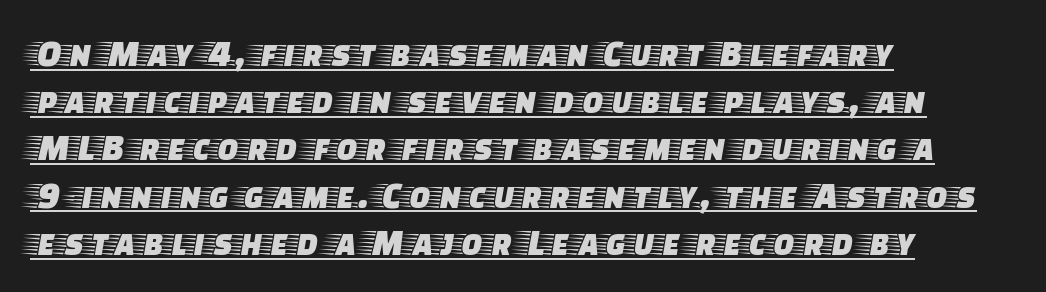
{"serif": "yes", "width": "wide", "stroke_contrast": "low", "x_height": "large", "monospaced": "no", "underline": "yes", "align": "left", "line_spacing_ratio": 1.21, "letter_spacing": "normal", "letter_spacing_em": 0.0, "glyph_px": 39}
